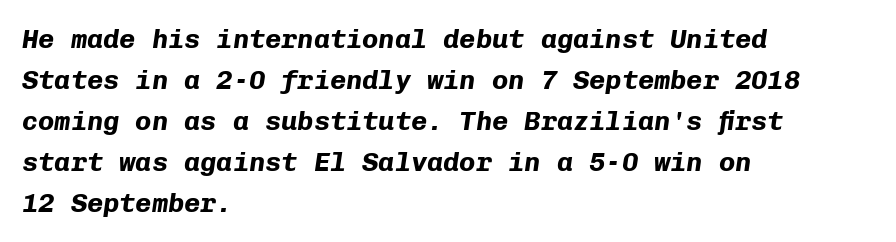
Q: Is the text bold? A: Yes.
Q: Is the text italic (slanted)? A: Yes, it leans right by about 8 degrees.
Q: Is the text underlined? A: No.
Q: How is the paragraph aligned? A: Left-aligned.
Q: Is the spacing between letters normal or unusually wide? A: Normal.
Q: Is the spacing between lines tight, normal or loose? A: Normal.
